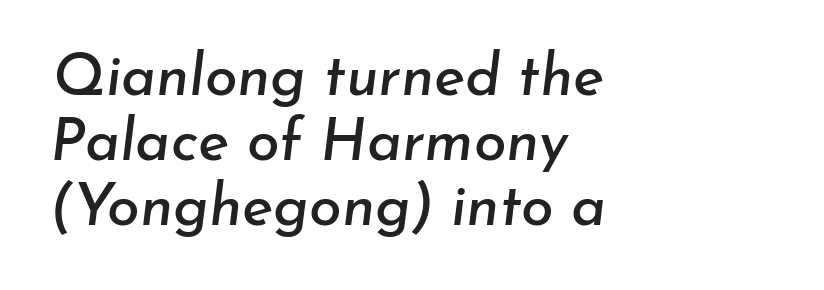
{"italic": "yes", "lean": "right", "slant_degrees": 7, "width": "normal", "stroke_contrast": "low", "x_height": "small", "monospaced": "no", "underline": "no", "align": "left", "line_spacing": "tight", "line_spacing_ratio": 1.1, "letter_spacing": "normal", "letter_spacing_em": 0.0, "glyph_px": 59}
